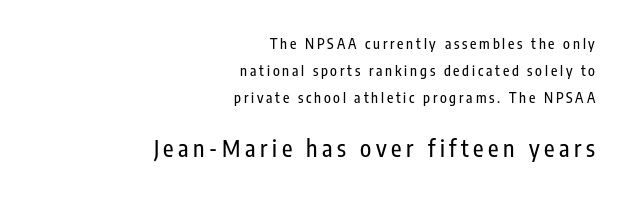
{"italic": "no", "underline": "no", "align": "right", "line_spacing": "loose", "line_spacing_ratio": 1.92, "letter_spacing": "wide", "letter_spacing_em": 0.2, "larger_block": "second", "size_ratio": 1.64, "glyph_px": 23}
